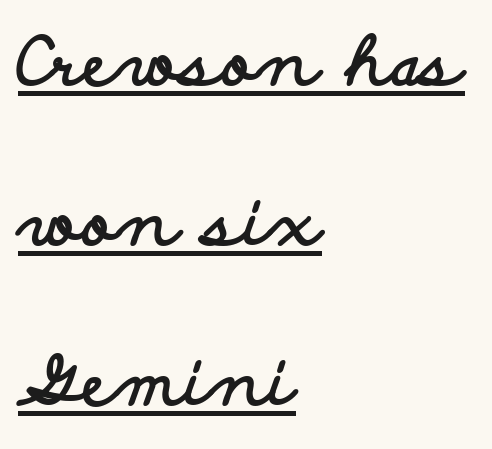
The image shows 67 px bold, wide sans-serif type; set left-aligned, loose line spacing (2.39x), normal letter spacing, underlined; low stroke contrast and a small x-height.
